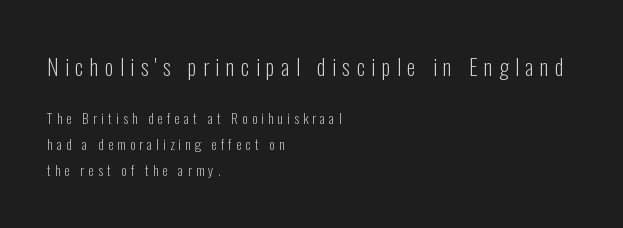
{"italic": "no", "bold": "no", "underline": "no", "align": "left", "line_spacing_ratio": 1.85, "letter_spacing": "wide", "letter_spacing_em": 0.29, "larger_block": "first", "size_ratio": 1.57, "glyph_px": 22}
